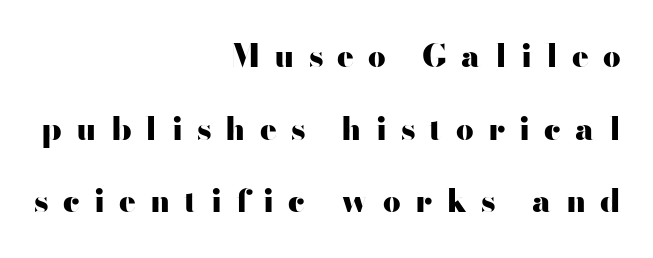
The image shows 31 px heavy, wide type, upright; set right-aligned, loose line spacing (2.34x), unusually wide letter spacing (+0.46 em), not underlined; high stroke contrast and a small x-height.
